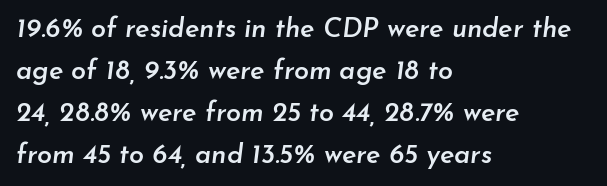
Q: Is the text bold? A: Semi-bold.
Q: Is the text italic (slanted)? A: Yes, it leans right by about 7 degrees.
Q: Is the text underlined? A: No.
Q: How is the paragraph aligned? A: Left-aligned.
Q: Is the spacing between letters normal or unusually wide? A: Normal.
Q: Is the spacing between lines tight, normal or loose? A: Normal.
